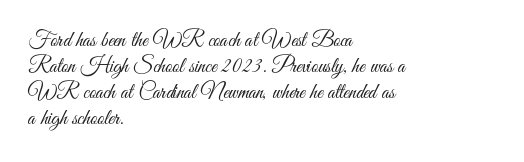
Unmarked baselines from the first word to the last. Students, note that the glyphs here touch the page at normal intervals. Which margin do the lines hug? The left one — the right edge is uneven. The typesetting does not lean heavy: it is not bold.
